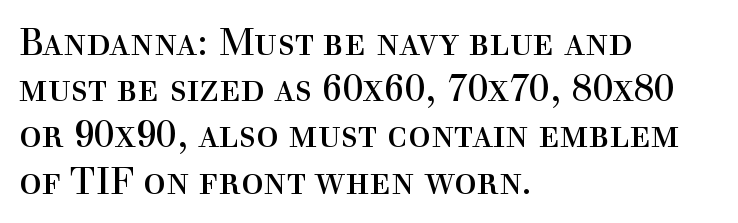
{"serif": "yes", "italic": "no", "bold": "no", "weight": "regular", "width": "normal", "x_height": "medium", "monospaced": "no", "underline": "no", "align": "left", "line_spacing": "normal", "line_spacing_ratio": 1.25, "letter_spacing": "normal", "letter_spacing_em": 0.0, "glyph_px": 37}
